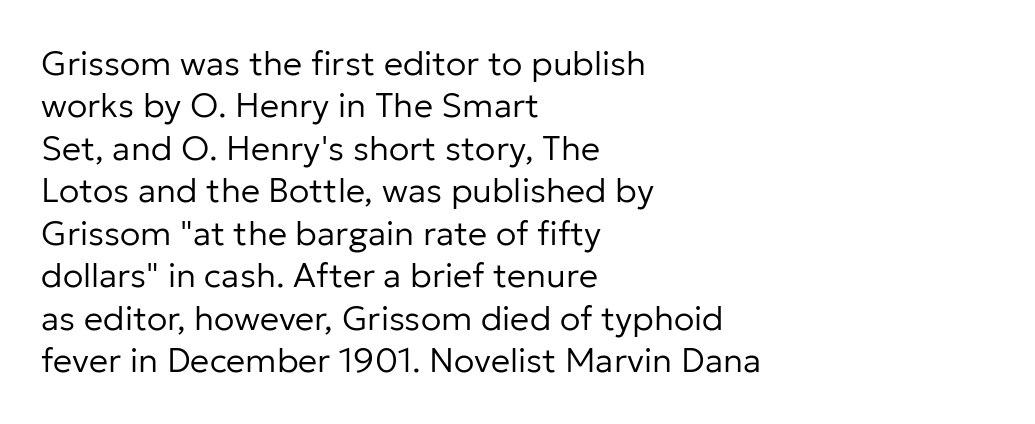
Looks like regular typesetting: each glyph gets only the width it needs. The designer went with a sans here, leaving each stem footless. In CSS terms this would be text-align: left. Check the space under the baseline: it is left empty. The specimen reads as upright at a glance.
